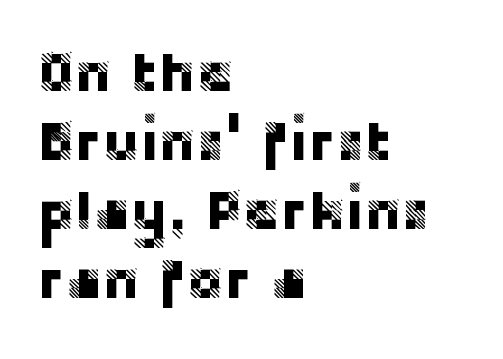
{"serif": "no", "italic": "no", "width": "normal", "stroke_contrast": "low", "x_height": "large", "monospaced": "no", "underline": "no", "align": "left", "line_spacing_ratio": 1.23, "letter_spacing": "normal", "letter_spacing_em": 0.0, "glyph_px": 56}
